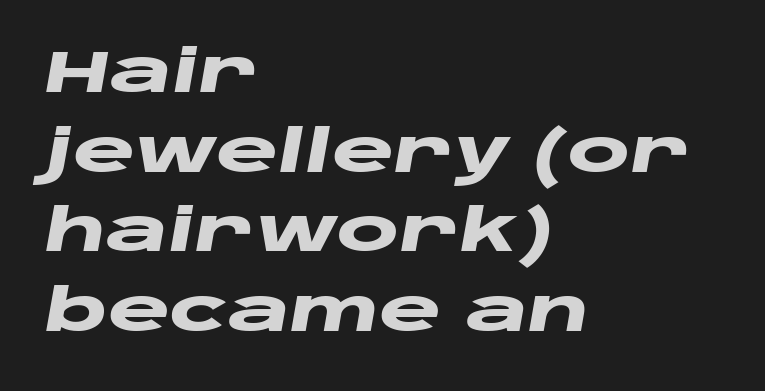
Q: Is the text bold? A: Yes.
Q: Is the text italic (slanted)? A: Yes, it leans right by about 10 degrees.
Q: Is the text underlined? A: No.
Q: How is the paragraph aligned? A: Left-aligned.
Q: Is the spacing between letters normal or unusually wide? A: Normal.
Q: Is the spacing between lines tight, normal or loose? A: Normal.
Q: Width (condensed, normal, or wide)? A: Wide.
Q: Stroke contrast? A: Low.
Q: x-height? A: Large.
Q: Monospaced? A: No.
